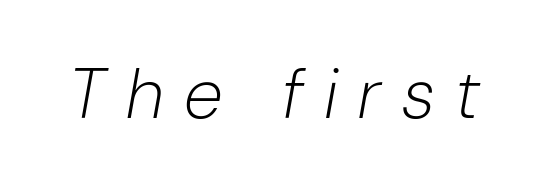
Yep, that's italic — everything's leaning. Each letter keeps its own natural width here, so spacing adapts to shape. No heavy texture on the line: the type isn't bold. Decoration check: the copy has no underline. Tracking value appears strongly positive — letters spread wide.
